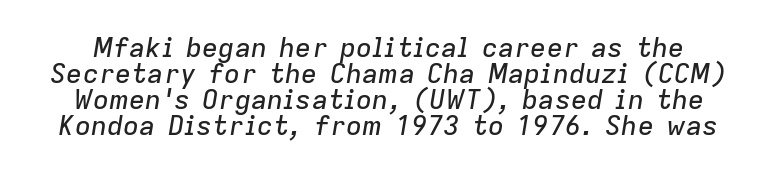
Clear beneath every line of the passage. Summary of vertical rhythm: compact, with narrow interline spacing. Posture: slanted. What stands out about the letter spacing? Nothing — it is the standard amount.
